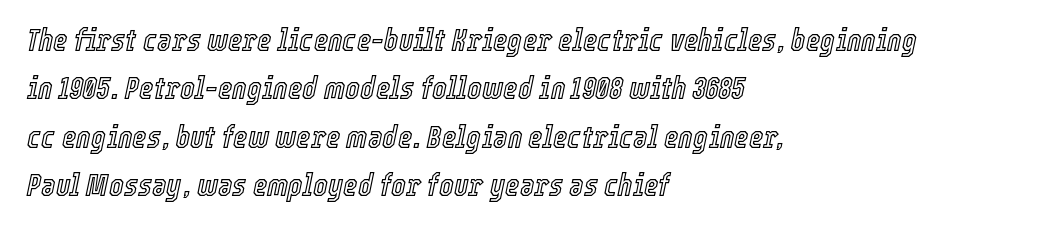
Q: Is the text italic (slanted)? A: Yes, it leans right by about 12 degrees.
Q: Is the text underlined? A: No.
Q: How is the paragraph aligned? A: Left-aligned.
Q: Is the spacing between letters normal or unusually wide? A: Normal.
Q: Is the spacing between lines tight, normal or loose? A: Normal.
Q: Width (condensed, normal, or wide)? A: Condensed.
Q: x-height? A: Medium.
Q: Monospaced? A: No.
